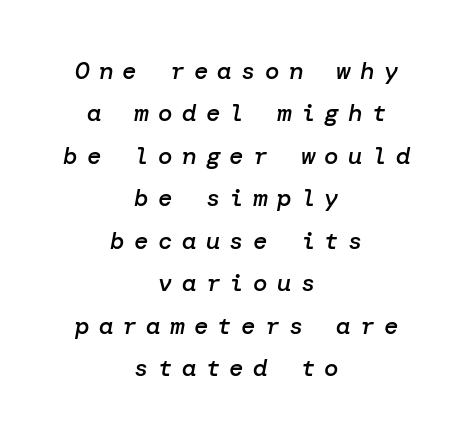
The space directly below the letters is spotless. The glyphs have the mass of a demibold cut, below bold. Both edges are ragged and mirror each other, which tells us the setting is centered. Observe the lean: these are italic letterforms. How are the letters spaced? Widely, with obvious added tracking.
